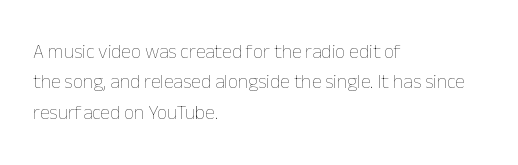
{"italic": "no", "bold": "no", "underline": "no", "align": "left", "line_spacing": "normal", "line_spacing_ratio": 1.52, "letter_spacing": "normal", "letter_spacing_em": 0.0, "glyph_px": 20}
